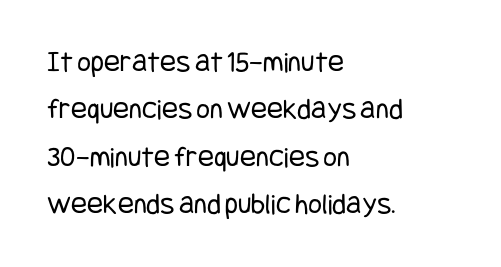
The image shows 30 px regular-weight, condensed sans-serif type, upright; set left-aligned, normal line spacing (1.58x), normal letter spacing, not underlined; low stroke contrast and a large x-height.
